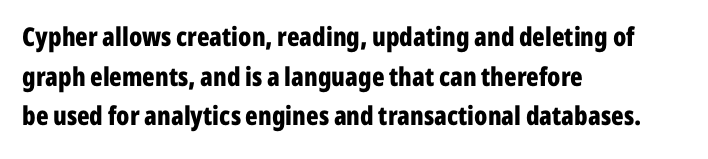
The image shows 26 px bold type, upright; set left-aligned, normal line spacing (1.52x), normal letter spacing, not underlined.
